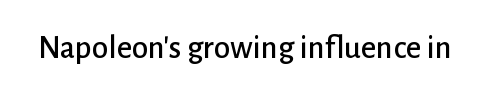
{"serif": "no", "italic": "no", "width": "normal", "stroke_contrast": "low", "x_height": "medium", "monospaced": "no", "underline": "no", "letter_spacing": "normal", "letter_spacing_em": 0.0, "glyph_px": 33}
